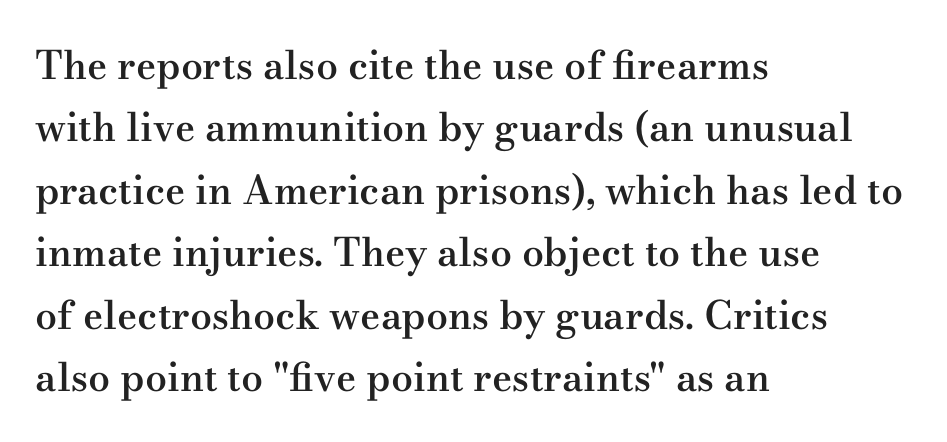
{"serif": "yes", "italic": "no", "bold": "semi", "weight": "semibold", "width": "wide", "stroke_contrast": "medium", "x_height": "small", "monospaced": "no", "underline": "no", "align": "left", "line_spacing": "normal", "line_spacing_ratio": 1.6, "letter_spacing": "normal", "letter_spacing_em": 0.0, "glyph_px": 39}
